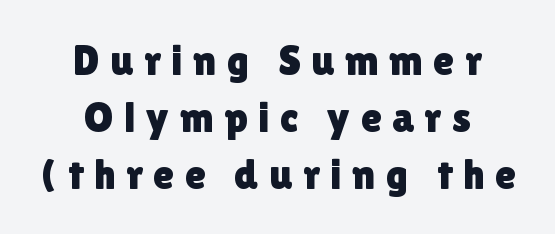
Which margin do the lines hug? Neither — every line sits in the middle. A clean baseline with only descenders dipping below it. The typography opts for an upright posture over an oblique one. The passage shown is typeset with a sans-serif family. Is this a fixed-width face? No — the glyphs have proportional, varying widths. Look at the tracking — it's clearly loosened, letters drifting apart.
